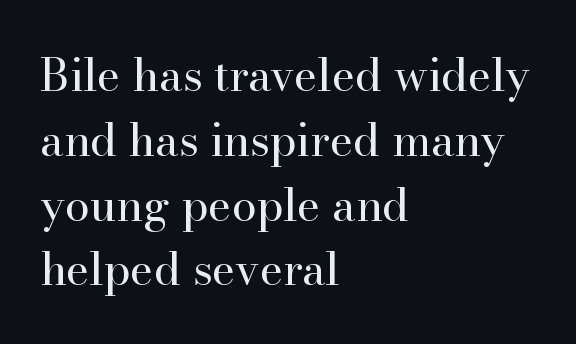
{"serif": "yes", "italic": "no", "bold": "no", "weight": "regular", "width": "normal", "stroke_contrast": "high", "x_height": "small", "monospaced": "no", "underline": "no", "align": "left", "line_spacing": "normal", "line_spacing_ratio": 1.44, "letter_spacing": "normal", "letter_spacing_em": 0.0, "glyph_px": 45}
